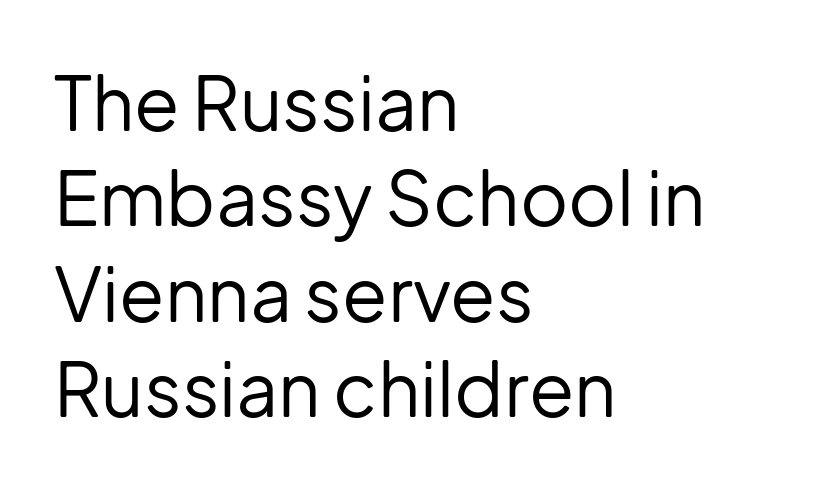
Stems and bowls with no extra thickness — not bold. The typesetter chose a ragged-right arrangement here. Nope, not italic — everything's standing straight. Evenly set lines give the paragraph a standard silhouette. The foot of each line stays bare and open.
